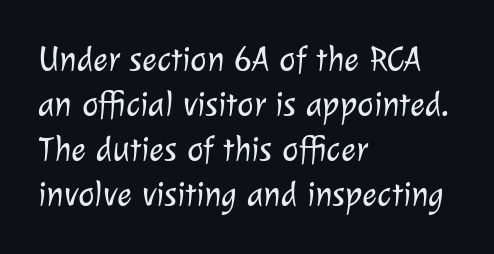
Line starts are locked; line ends wander. Think of a printed novel: that variable character pitch is what you see here. Regarding serifs, this sample does without them. This block has exactly the height ordinary leading produces.
